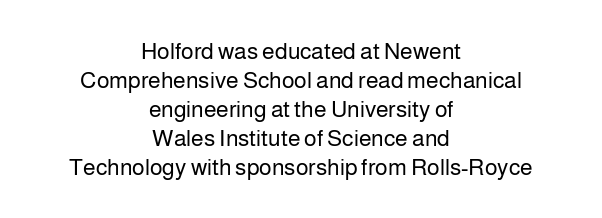
{"italic": "no", "bold": "no", "underline": "no", "align": "center", "line_spacing": "normal", "line_spacing_ratio": 1.26, "letter_spacing": "normal", "letter_spacing_em": 0.0, "glyph_px": 23}
